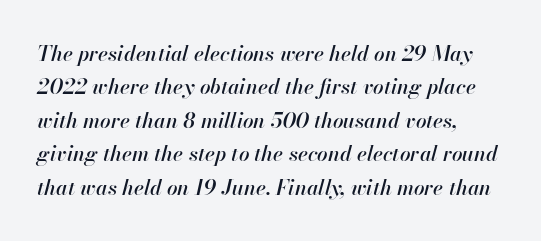
The foot of each line stays bare and open. The horizontal fit of the characters is conventional and even. The font's italic variant was chosen for this text. Rows of type keep a routine distance in the vertical direction. A classic flush-left, rag-right setting is used for this passage.
